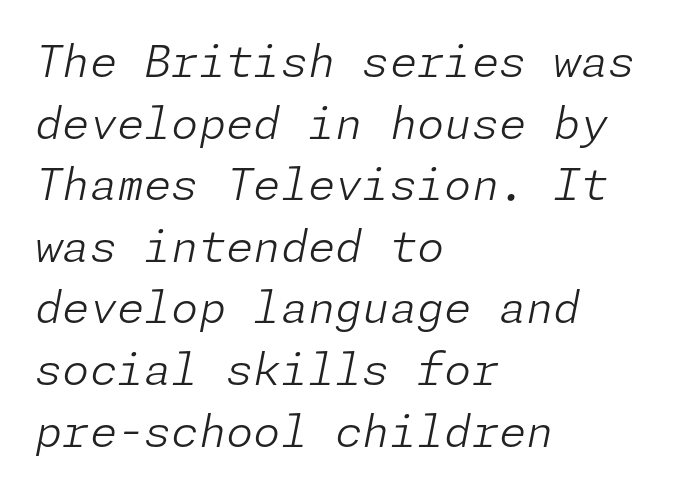
The image shows 44 px light type, italic (leaning right); set left-aligned, normal line spacing (1.4x), normal letter spacing, not underlined; low stroke contrast and a medium x-height.
